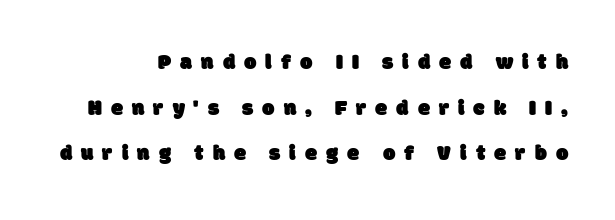
The image shows 22 px text type; set loose line spacing (2.07x), unusually wide letter spacing (+0.41 em), not underlined.
